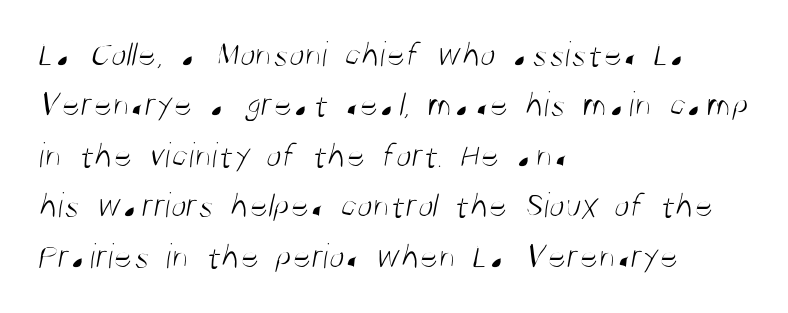
Decoration check: the copy has no underline. Students, observe: this is what conventionally led text looks like. The glyphs in this specimen are sans serif. Nobody touched the tracking dial on this one.
